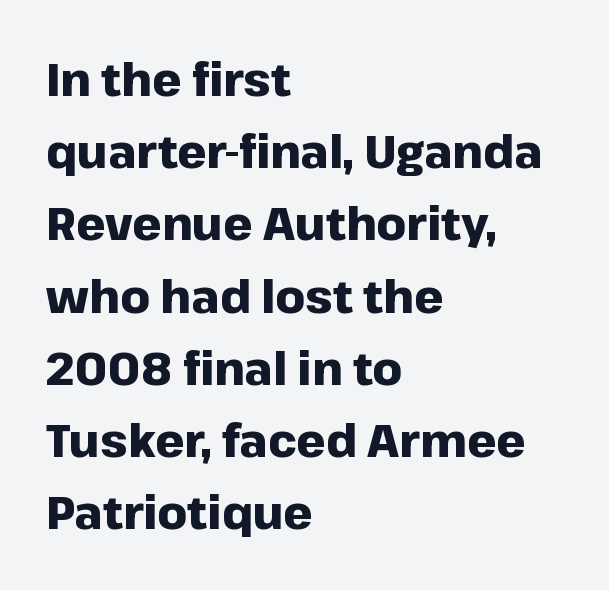
{"serif": "no", "italic": "no", "bold": "yes", "weight": "heavy", "width": "normal", "stroke_contrast": "low", "x_height": "medium", "monospaced": "no", "underline": "no", "align": "left", "line_spacing": "normal", "line_spacing_ratio": 1.57, "letter_spacing": "normal", "letter_spacing_em": 0.0, "glyph_px": 46}
